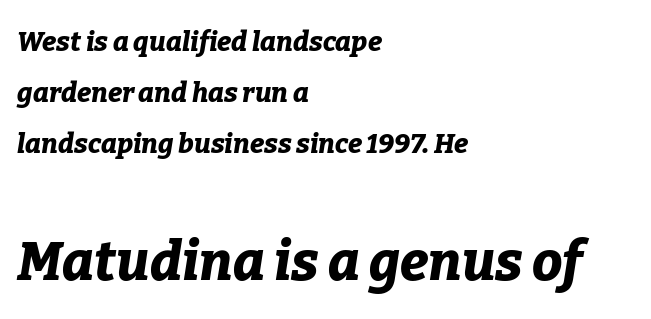
{"italic": "yes", "lean": "right", "slant_degrees": 9, "bold": "yes", "weight": "bold", "width": "normal", "stroke_contrast": "low", "x_height": "medium", "monospaced": "no", "underline": "no", "align": "left", "line_spacing_ratio": 1.88, "letter_spacing": "normal", "letter_spacing_em": 0.0, "larger_block": "second", "size_ratio": 2.0, "glyph_px": 54}
